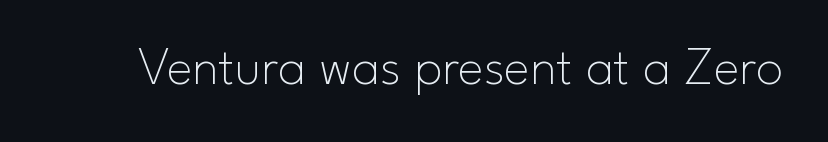
Q: Is the text bold? A: No.
Q: Is the text italic (slanted)? A: No, it is upright.
Q: Is the typeface a serif or a sans-serif typeface? A: Sans-serif.
Q: Is the text underlined? A: No.
Q: Is the spacing between letters normal or unusually wide? A: Normal.
Q: Width (condensed, normal, or wide)? A: Normal.
Q: Stroke contrast? A: Low.
Q: x-height? A: Small.
Q: Monospaced? A: No.
